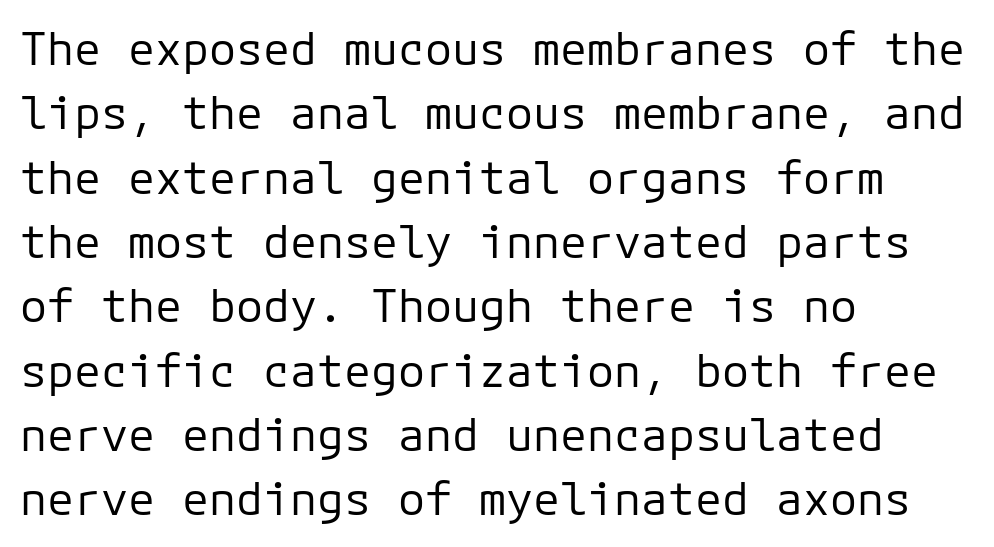
Q: Is the text bold? A: No.
Q: Is the text italic (slanted)? A: No, it is upright.
Q: Is the typeface a serif or a sans-serif typeface? A: Sans-serif.
Q: Is the text underlined? A: No.
Q: How is the paragraph aligned? A: Left-aligned.
Q: Is the spacing between letters normal or unusually wide? A: Normal.
Q: Is the spacing between lines tight, normal or loose? A: Normal.
Q: Width (condensed, normal, or wide)? A: Normal.
Q: Stroke contrast? A: Low.
Q: x-height? A: Medium.
Q: Monospaced? A: Yes.
